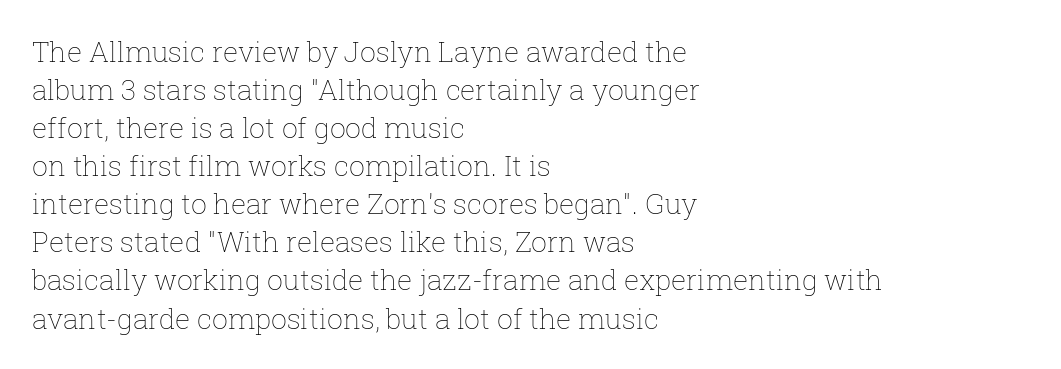
Nobody drew a line under any word here. A typesetter would mark this as roman, not italic. Quick note: interline space is typical. Is the letter spacing exaggerated? No — it looks like the ordinary default.
